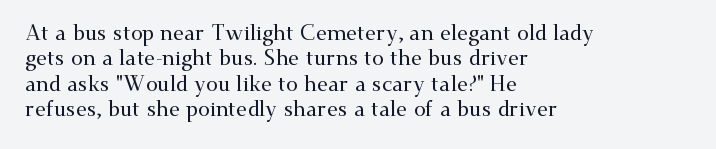
Q: Is the text italic (slanted)? A: No, it is upright.
Q: Is the text underlined? A: No.
Q: How is the paragraph aligned? A: Left-aligned.
Q: Is the spacing between letters normal or unusually wide? A: Normal.
